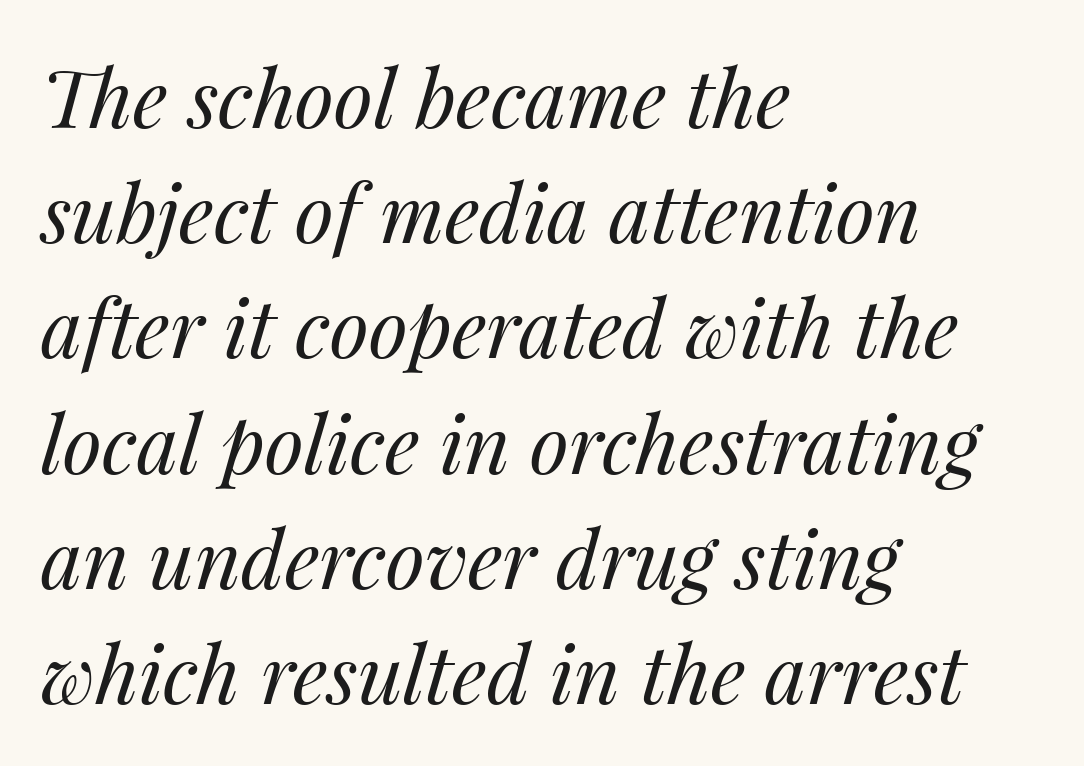
Is the type slanted? Yes — the strokes lean at a clear angle. The rendering uses a moderate line-height, typical for paragraphs. Honestly, there is no underline to notice here at all. The type is set solid horizontally, with unmodified tracking. Each stroke keeps to a modest, everyday thickness or less.
